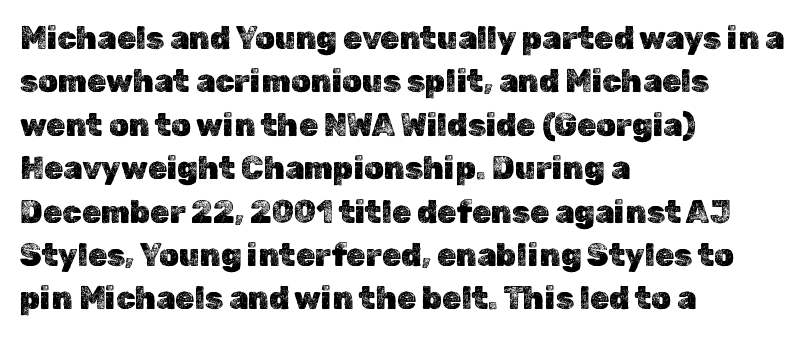
The image shows 31 px text type, upright; set left-aligned, normal line spacing (1.4x), normal letter spacing, not underlined; a medium x-height.
